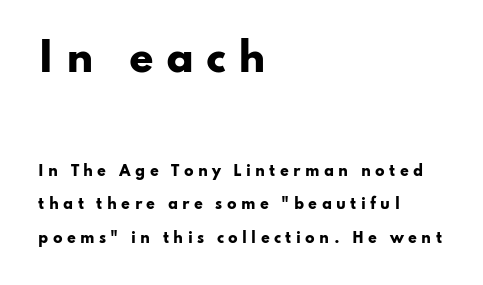
Observe the absence of serifs on each vertical stroke in this sample. These words are printed bold, with thick strokes throughout. Display-style spreading of the glyphs; the letterfit is very open. Loosely led — the rows are spread out. All the whitespace from short lines collects on the right.
